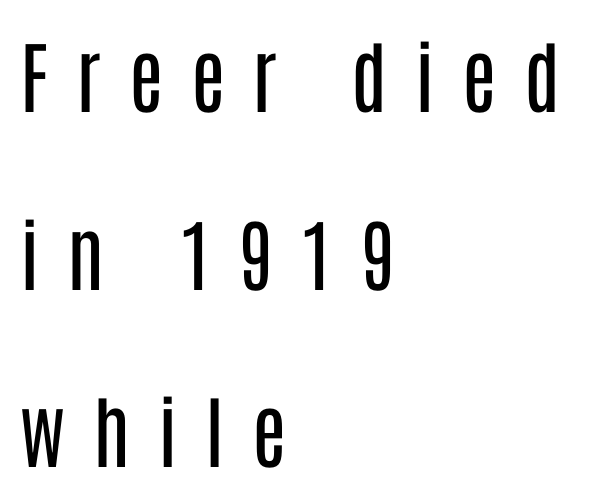
The image shows 79 px regular-weight, condensed sans-serif type, upright; set left-aligned, loose line spacing (2.25x), unusually wide letter spacing (+0.35 em), not underlined; low stroke contrast and a large x-height.
